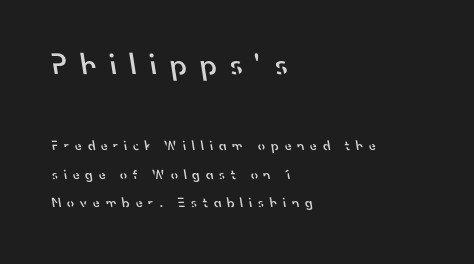
The image shows 31 px semibold sans-serif type; set left-aligned, loose line spacing (2.04x), unusually wide letter spacing (+0.41 em), not underlined; the first (top) block is 2.21x larger; low stroke contrast and a small x-height.
